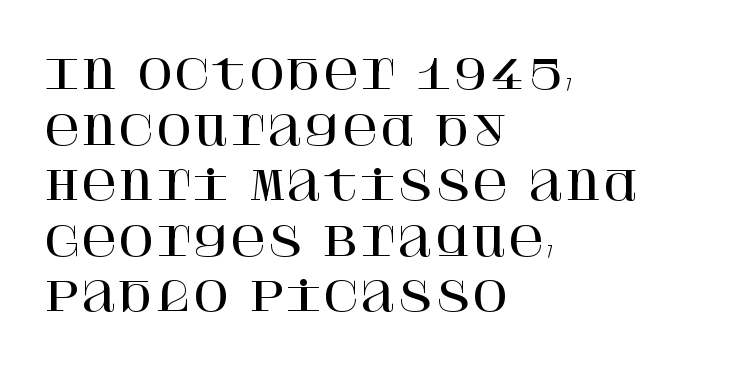
Examine the stroke ends and you'll spot serifs. The passage shown stacks its lines at a standard gap. Descender tails drop into unmarked territory. Horizontally, the lines are justified to the leading edge only. Characters follow at the spacing the type designer built in.
